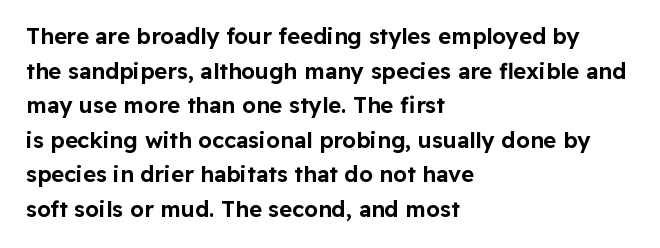
{"italic": "no", "underline": "no", "align": "left", "line_spacing": "normal", "line_spacing_ratio": 1.57, "letter_spacing": "normal", "letter_spacing_em": 0.0, "glyph_px": 22}
